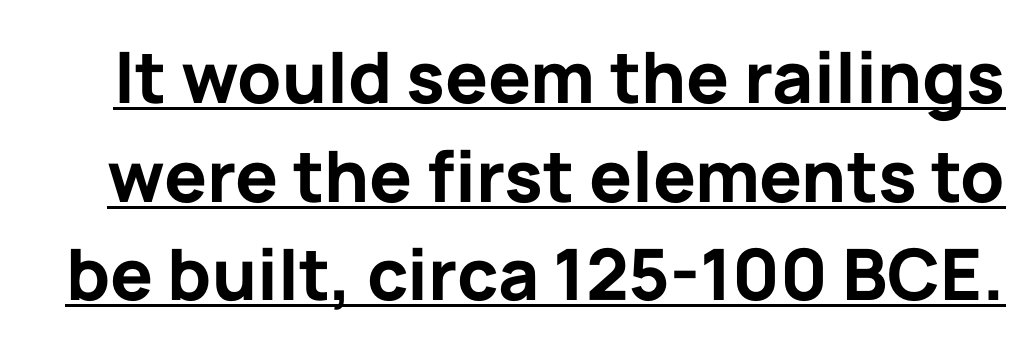
The rendering uses the underline text-decoration. Posture: straight, roman, zero tilt. Character widths vary here, with narrow letters taking less room than wide ones. The gaps between neighbouring characters are ordinary and unremarkable. The lines sit at an ordinary, default distance from one another.
